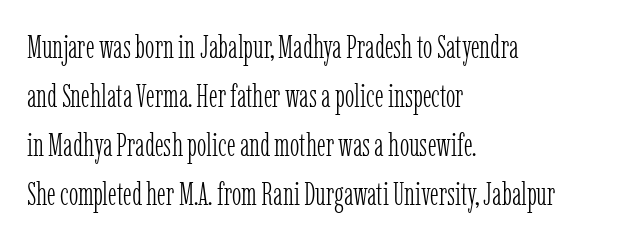
Q: Is the text bold? A: No.
Q: Is the text italic (slanted)? A: No, it is upright.
Q: Is the typeface a serif or a sans-serif typeface? A: Serif.
Q: Is the text underlined? A: No.
Q: How is the paragraph aligned? A: Left-aligned.
Q: Is the spacing between letters normal or unusually wide? A: Normal.
Q: Is the spacing between lines tight, normal or loose? A: Normal.
Q: Width (condensed, normal, or wide)? A: Condensed.
Q: Stroke contrast? A: Low.
Q: x-height? A: Medium.
Q: Monospaced? A: No.
